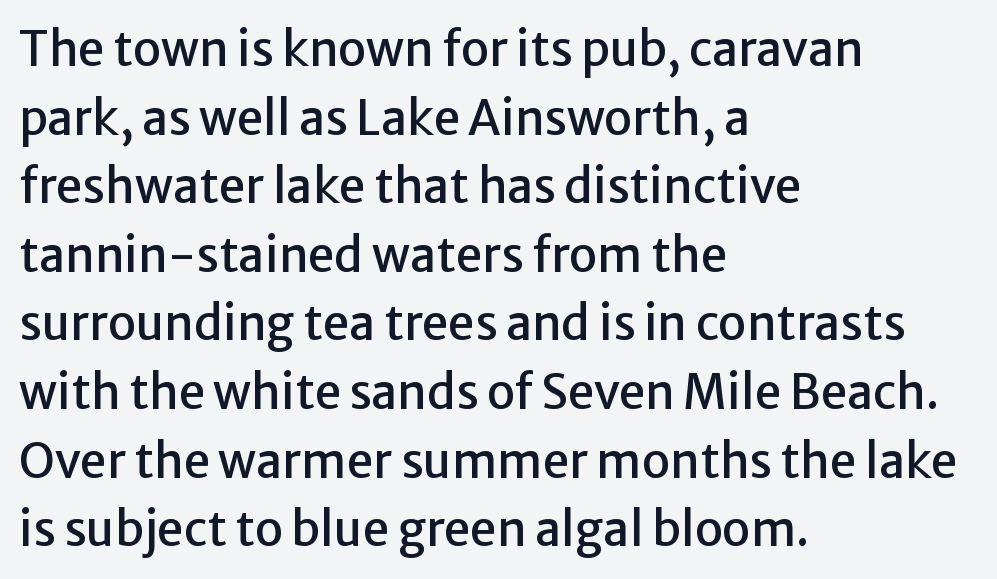
A typesetter would label this face a sans. Check under the words: just untouched page. Look at the tracking — it's just the regular setting, nothing added. You could not count columns in this text — the font is proportionally spaced. You can tell it's not italic because the verticals are truly vertical.
